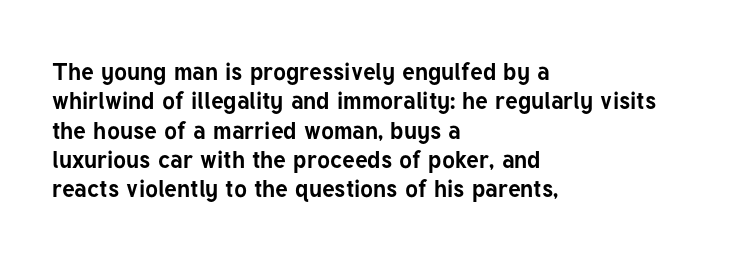
Q: Is the text bold? A: Yes.
Q: Is the text italic (slanted)? A: No, it is upright.
Q: Is the text underlined? A: No.
Q: How is the paragraph aligned? A: Left-aligned.
Q: Is the spacing between letters normal or unusually wide? A: Normal.
